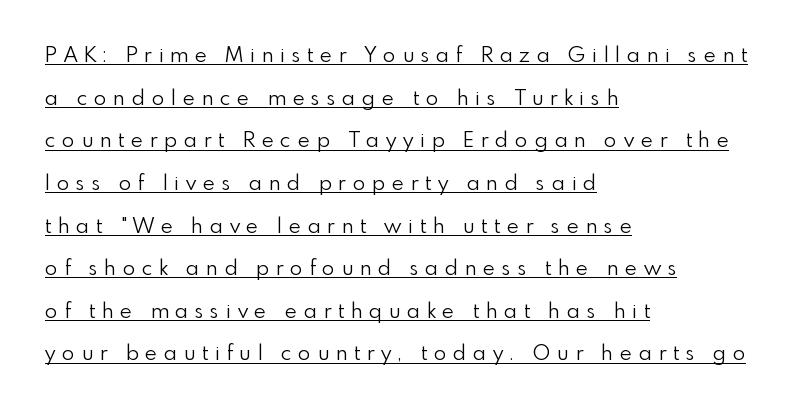
The string is rendered with underlining switched on. The passage shown stacks its lines with a broad gap. Compared with a typical body face, this is equally light or lighter still. Loose tracking; the words dissolve into strings of separated letters. The lines in this sample share a left origin and differ only in where they stop.
